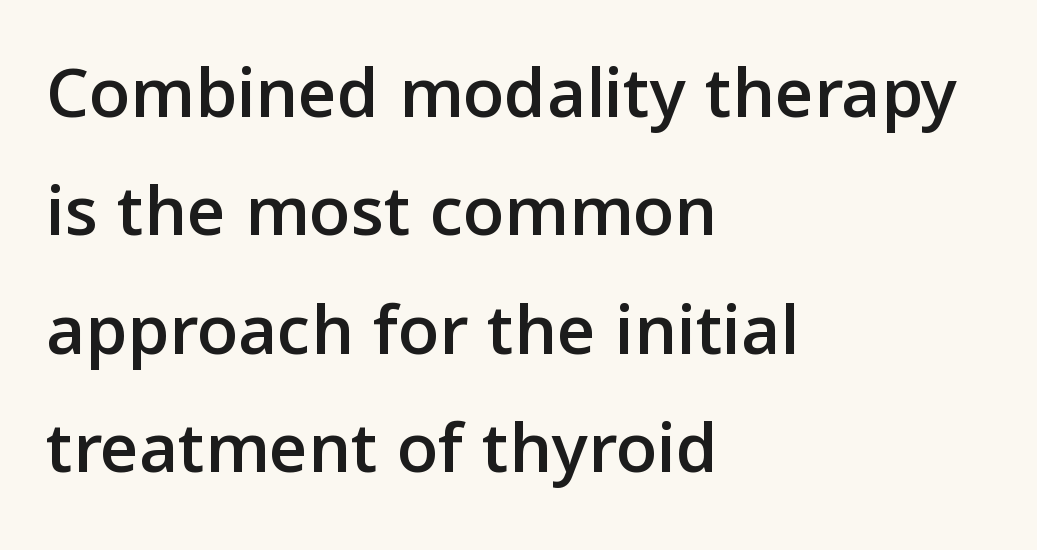
The image shows 75 px sans-serif type, upright; set left-aligned, normal line spacing (1.58x), normal letter spacing, not underlined; low stroke contrast and a medium x-height.
